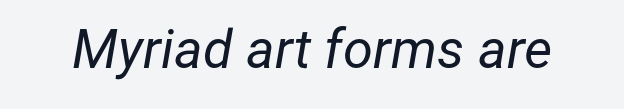
Think of a printed novel: that variable character pitch is what you see here. Plain, unruled lines of type. The rendering keeps characters at their native spacing. No letter is thick-stroked: the sample isn't bold. Is the type slanted? Yes — the strokes lean at a clear angle.
